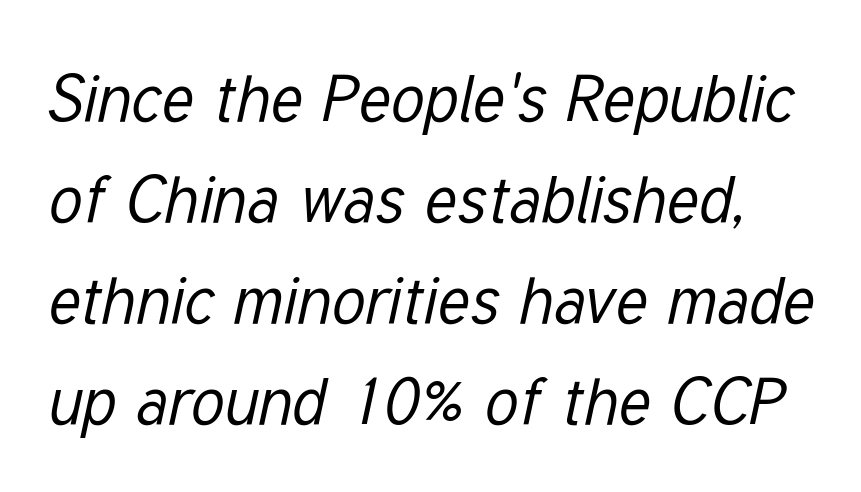
The space between consecutive lines is moderate. Descender tails drop into unmarked territory. Tracking here is standard; glyphs follow each other at the usual distance. Is the stroke heavy? The answer is a plain regular-or-lighter. Is the type slanted? Yes — the strokes lean at a clear angle.
